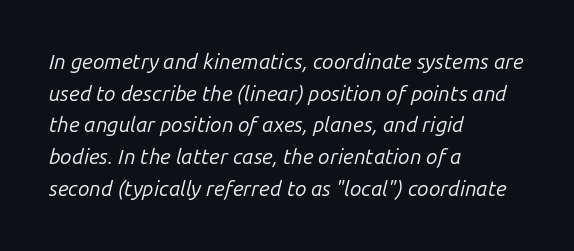
Q: Is the text bold? A: No.
Q: Is the text italic (slanted)? A: Yes, it leans right by about 14 degrees.
Q: Is the text underlined? A: No.
Q: How is the paragraph aligned? A: Left-aligned.
Q: Is the spacing between letters normal or unusually wide? A: Normal.
Q: Is the spacing between lines tight, normal or loose? A: Normal.
